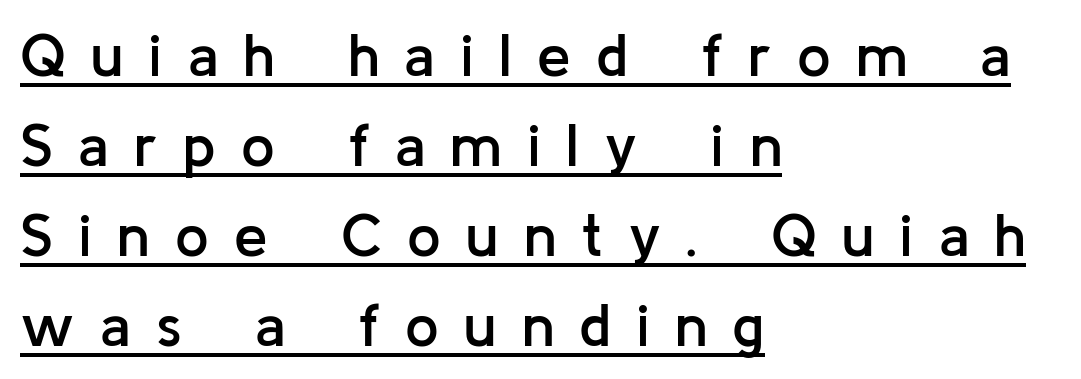
Q: Is the text bold? A: Semi-bold.
Q: Is the text italic (slanted)? A: No, it is upright.
Q: Is the typeface a serif or a sans-serif typeface? A: Sans-serif.
Q: Is the text underlined? A: Yes.
Q: How is the paragraph aligned? A: Left-aligned.
Q: Is the spacing between letters normal or unusually wide? A: Unusually wide.
Q: Is the spacing between lines tight, normal or loose? A: Normal.
Q: Width (condensed, normal, or wide)? A: Normal.
Q: Stroke contrast? A: Low.
Q: x-height? A: Medium.
Q: Monospaced? A: No.
